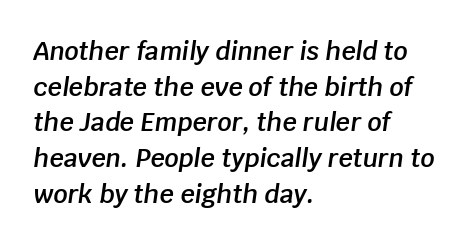
Between one letter and the next there's only the usual sliver of space. Is the type slanted? Yes — the strokes lean at a clear angle. These words are printed semibold, heavier than regular yet not bold. Compared with a centered layout, this one pins lines to the left instead. A normal amount of white space separates one row of letters from the next.
